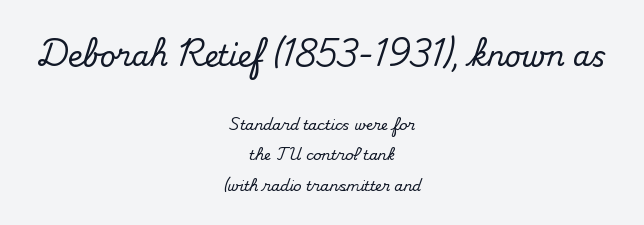
Q: Is the text italic (slanted)? A: Yes.
Q: Is the typeface a serif or a sans-serif typeface? A: Serif.
Q: Is the text underlined? A: No.
Q: How is the paragraph aligned? A: Centered.
Q: Is the spacing between letters normal or unusually wide? A: Normal.
Q: Is the spacing between lines tight, normal or loose? A: Loose.
Q: Which block of text is set in a larger size, the first (top) or the second (bottom)? A: The first (top) one.
Q: Width (condensed, normal, or wide)? A: Normal.
Q: Stroke contrast? A: Medium.
Q: x-height? A: Small.
Q: Monospaced? A: No.
